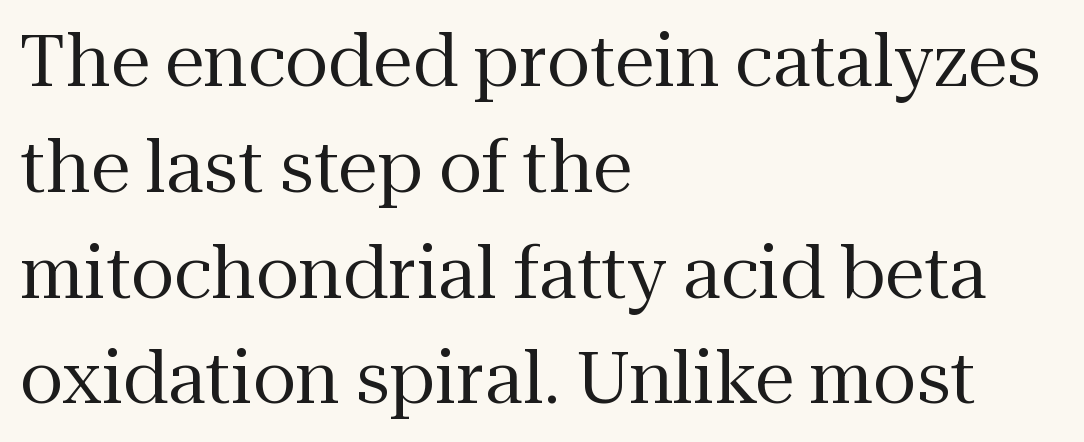
Q: Is the text bold? A: No.
Q: Is the text italic (slanted)? A: No, it is upright.
Q: Is the typeface a serif or a sans-serif typeface? A: Serif.
Q: Is the text underlined? A: No.
Q: How is the paragraph aligned? A: Left-aligned.
Q: Is the spacing between letters normal or unusually wide? A: Normal.
Q: Is the spacing between lines tight, normal or loose? A: Normal.
Q: Width (condensed, normal, or wide)? A: Normal.
Q: Stroke contrast? A: Medium.
Q: x-height? A: Medium.
Q: Monospaced? A: No.
